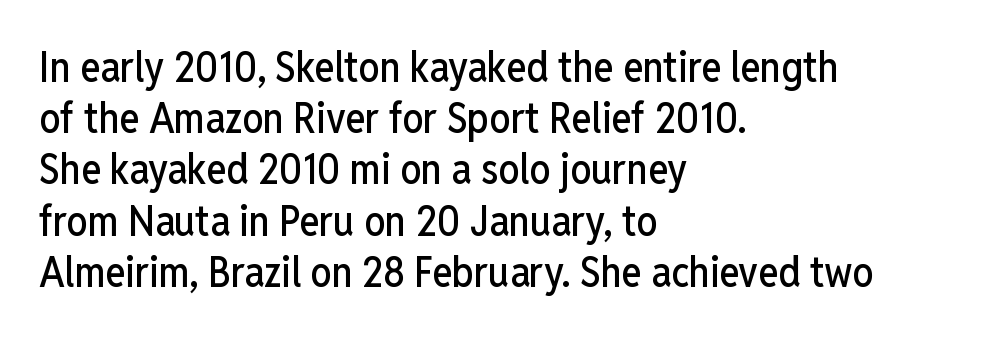
Q: Is the text italic (slanted)? A: No, it is upright.
Q: Is the typeface a serif or a sans-serif typeface? A: Sans-serif.
Q: Is the text underlined? A: No.
Q: How is the paragraph aligned? A: Left-aligned.
Q: Is the spacing between letters normal or unusually wide? A: Normal.
Q: Width (condensed, normal, or wide)? A: Condensed.
Q: Stroke contrast? A: Low.
Q: x-height? A: Medium.
Q: Monospaced? A: No.
